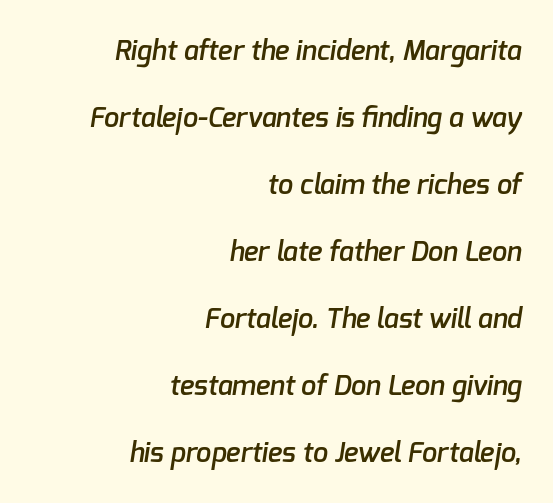
Q: Is the text bold? A: Semi-bold.
Q: Is the text underlined? A: No.
Q: How is the paragraph aligned? A: Right-aligned.
Q: Is the spacing between letters normal or unusually wide? A: Normal.
Q: Is the spacing between lines tight, normal or loose? A: Loose.
